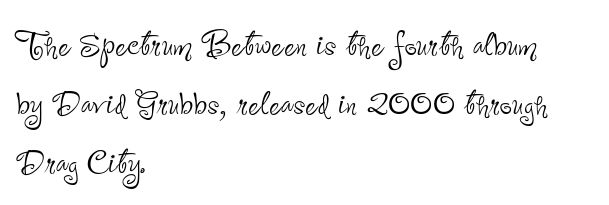
{"serif": "no", "bold": "no", "weight": "thin", "width": "condensed", "stroke_contrast": "low", "x_height": "small", "monospaced": "no", "underline": "no", "align": "left", "line_spacing": "normal", "line_spacing_ratio": 1.37, "letter_spacing": "normal", "letter_spacing_em": 0.0, "glyph_px": 43}
